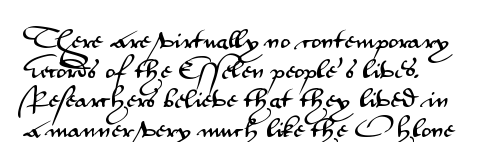
{"underline": "no", "align": "left", "line_spacing": "normal", "line_spacing_ratio": 1.41, "letter_spacing": "normal", "letter_spacing_em": 0.0, "glyph_px": 21}
